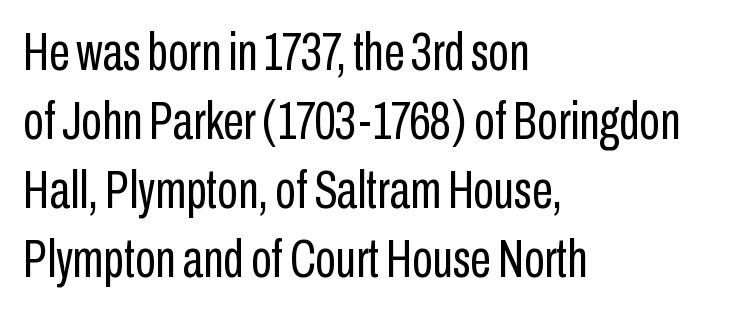
{"serif": "no", "italic": "no", "bold": "no", "weight": "regular", "width": "condensed", "stroke_contrast": "low", "x_height": "medium", "monospaced": "no", "underline": "no", "align": "left", "line_spacing": "normal", "line_spacing_ratio": 1.3, "letter_spacing": "normal", "letter_spacing_em": 0.0, "glyph_px": 53}
